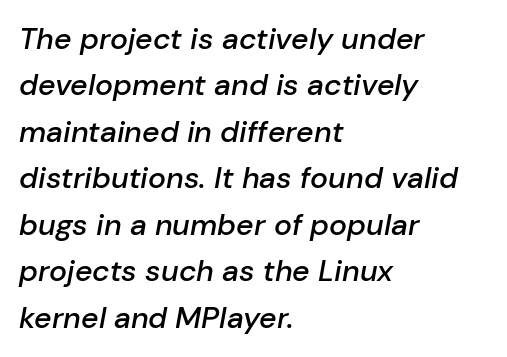
The image shows 30 px semibold type, italic (leaning right); set left-aligned, normal line spacing (1.55x), normal letter spacing, not underlined; low stroke contrast and a medium x-height.
